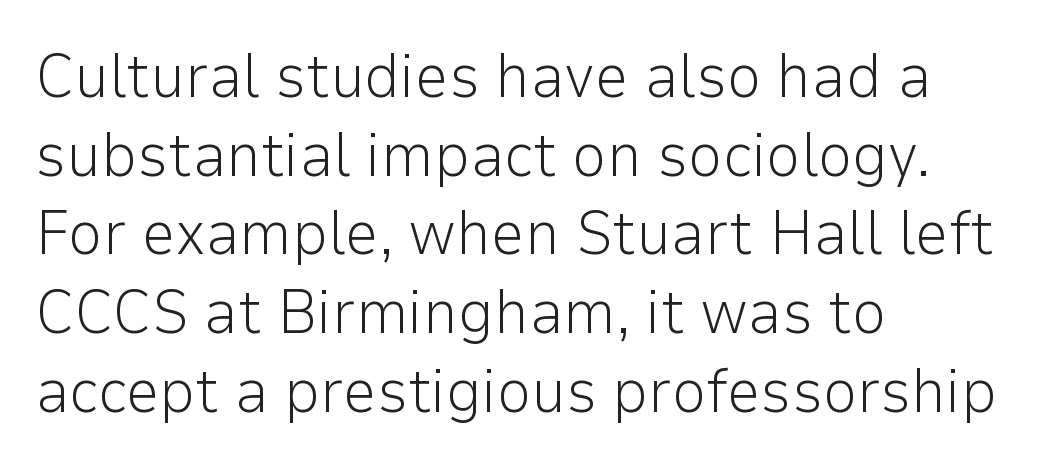
Q: Is the text bold? A: No.
Q: Is the text italic (slanted)? A: No, it is upright.
Q: Is the typeface a serif or a sans-serif typeface? A: Sans-serif.
Q: Is the text underlined? A: No.
Q: How is the paragraph aligned? A: Left-aligned.
Q: Is the spacing between letters normal or unusually wide? A: Normal.
Q: Is the spacing between lines tight, normal or loose? A: Normal.
Q: Width (condensed, normal, or wide)? A: Normal.
Q: Stroke contrast? A: Low.
Q: x-height? A: Medium.
Q: Monospaced? A: No.
